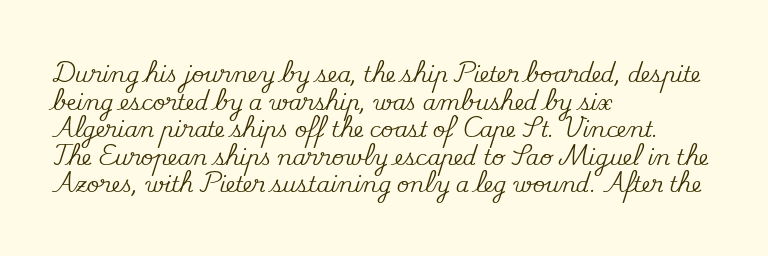
Line starts are locked; line ends wander. Leading matches the norm, producing a regular column. The area under the type is left untouched. Caption: standard tracking, unaltered.
